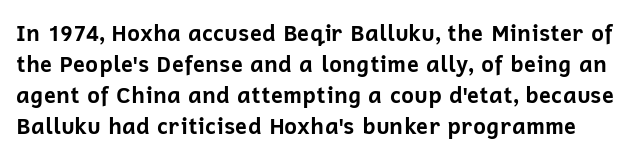
{"italic": "no", "bold": "yes", "underline": "no", "line_spacing": "normal", "line_spacing_ratio": 1.41, "letter_spacing": "normal", "letter_spacing_em": 0.0, "glyph_px": 22}
